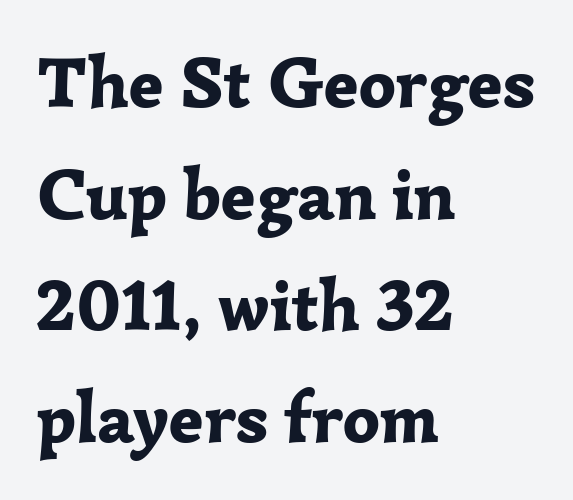
Q: Is the text bold? A: Yes.
Q: Is the text italic (slanted)? A: No, it is upright.
Q: Is the typeface a serif or a sans-serif typeface? A: Serif.
Q: Is the text underlined? A: No.
Q: How is the paragraph aligned? A: Left-aligned.
Q: Is the spacing between letters normal or unusually wide? A: Normal.
Q: Is the spacing between lines tight, normal or loose? A: Normal.
Q: Width (condensed, normal, or wide)? A: Normal.
Q: Stroke contrast? A: Low.
Q: x-height? A: Medium.
Q: Monospaced? A: No.
